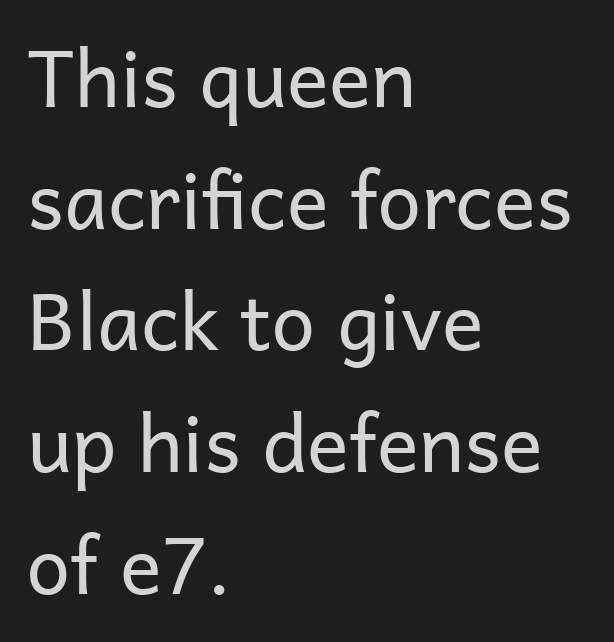
The typesetting does not lean heavy: it is not bold. The letters sit at their default tracking, neither squeezed nor spread. The area under the type is left untouched. The text was rendered using a sans face with plain stroke endings. Do the letters lean? They stand straight. Baseline-to-baseline distance is the conventional proportion of letter height.
